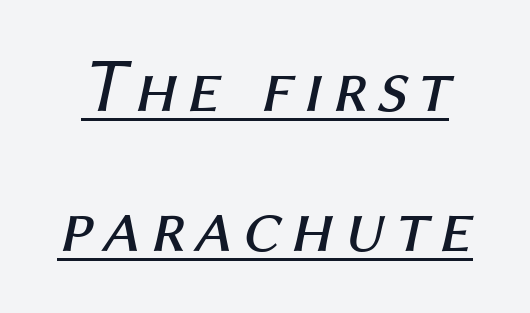
The image shows 77 px regular-weight type, italic (leaning right); set line spacing 1.82x, underlined; medium stroke contrast and a medium x-height.
